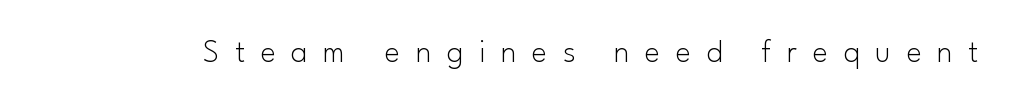
Do the characters align in a grid? No, the font is proportional. The string is rendered with underlining switched off. No extra ink here — the face is not bold. Do the letters lean? They stand straight. Characters follow at a spacing far wider than the type designer built in. Classification — sans serif.
